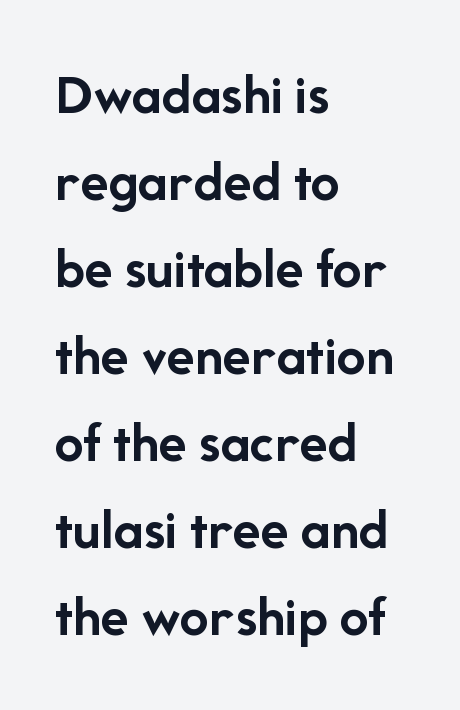
Classification — sans serif. The lettering stays uniformly vertical, giving the passage a roman look. The passage shown is not underscored anywhere. These lines are rendered in a variable-pitch font. Alignment: flush left. These words are printed bold, with thick strokes throughout.
